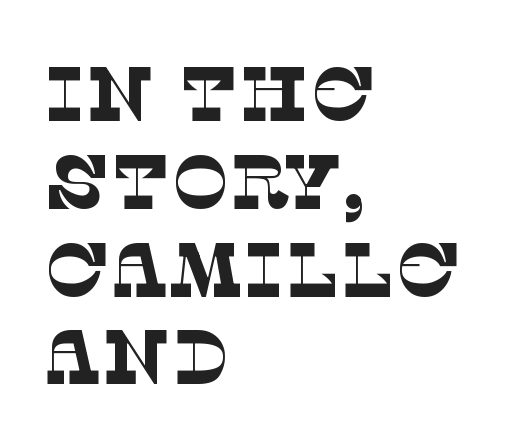
Q: Is the text bold? A: No.
Q: Is the typeface a serif or a sans-serif typeface? A: Serif.
Q: Is the text underlined? A: No.
Q: How is the paragraph aligned? A: Left-aligned.
Q: Is the spacing between letters normal or unusually wide? A: Normal.
Q: Is the spacing between lines tight, normal or loose? A: Tight.
Q: Width (condensed, normal, or wide)? A: Normal.
Q: Stroke contrast? A: Low.
Q: x-height? A: Large.
Q: Monospaced? A: No.
